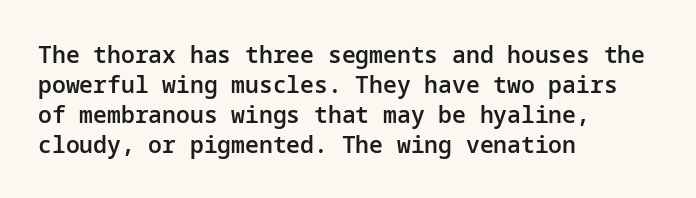
The image shows 23 px text type, upright; set left-aligned, normal line spacing (1.3x), normal letter spacing, not underlined.
